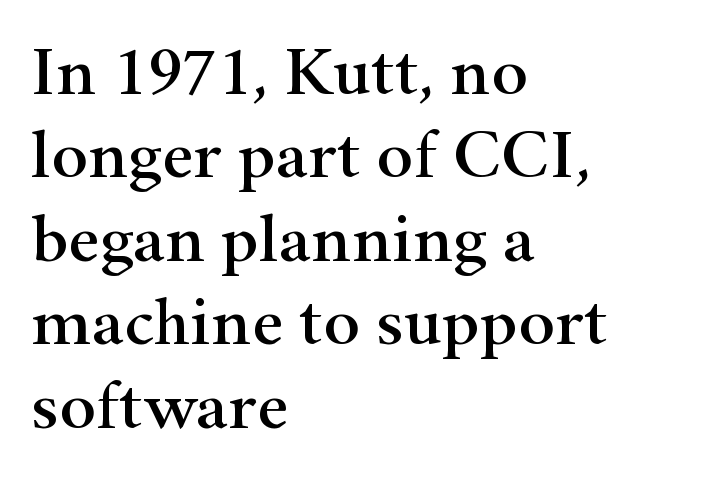
Standard letterfit; no display-style spreading of the glyphs. This rendering features lettering with no underline. The face used here is proportionally spaced, like ordinary book or web type. To sum up the face: it has serifs. You can tell it's not italic because the verticals are truly vertical. In CSS terms this would be text-align: left.
